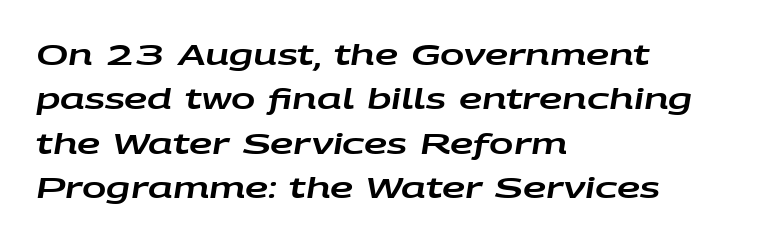
Q: Is the text italic (slanted)? A: Yes, it leans right by about 9 degrees.
Q: Is the text underlined? A: No.
Q: How is the paragraph aligned? A: Left-aligned.
Q: Is the spacing between letters normal or unusually wide? A: Normal.
Q: Is the spacing between lines tight, normal or loose? A: Normal.
Q: Width (condensed, normal, or wide)? A: Wide.
Q: Stroke contrast? A: Low.
Q: x-height? A: Large.
Q: Monospaced? A: No.
